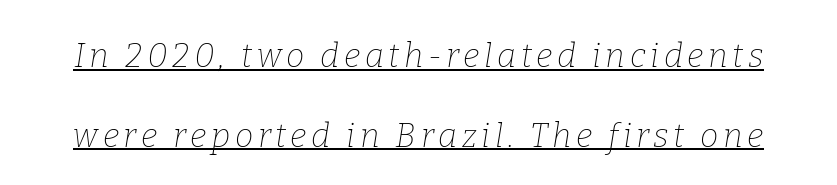
{"serif": "yes", "italic": "yes", "lean": "right", "slant_degrees": 9, "bold": "no", "weight": "thin", "width": "normal", "stroke_contrast": "low", "x_height": "medium", "monospaced": "no", "underline": "yes", "line_spacing": "loose", "line_spacing_ratio": 2.41, "glyph_px": 33}
